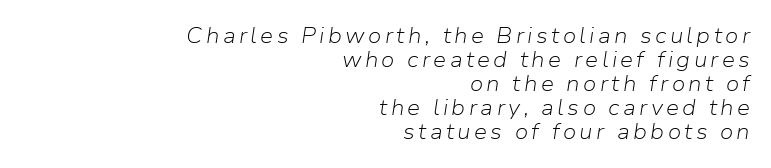
Rule under the text: the space is simply empty. Would a proofreader flag this as italicized? Yes. Is there much room between lines? No — they nearly touch. Which margin do the lines hug? The right one — the left edge is uneven. Letters have the restrained weight of plain body copy at most.
